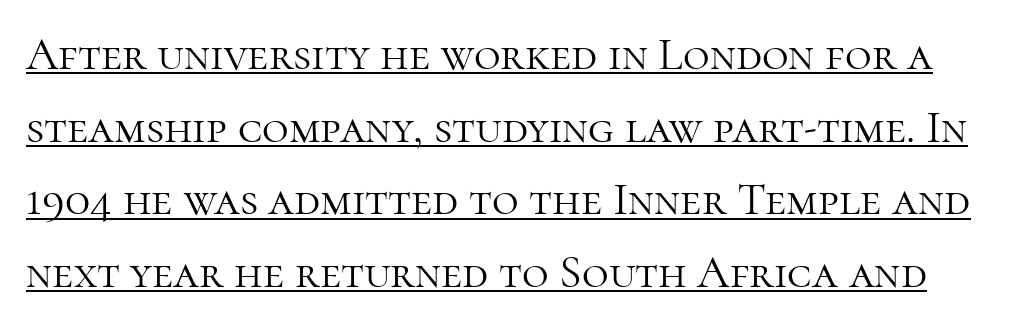
The image shows 46 px light serif type, upright; set normal line spacing (1.58x), normal letter spacing, underlined; high stroke contrast and a medium x-height.
